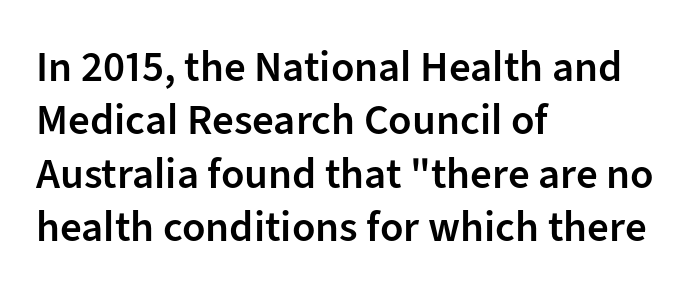
Each word holds together tightly as a unit, with standard inter-letter gaps. Short and long lines alike share a common starting point at left. Character widths vary here, with narrow letters taking less room than wide ones. Each row of text sits above clean, open space. A semibold gives these letters moderate extra thickness, short of bold.
